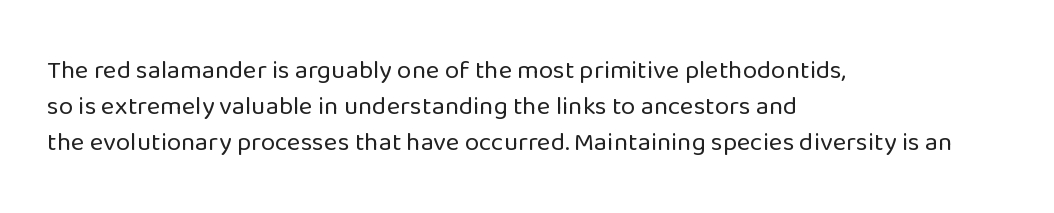
Q: Is the text bold? A: No.
Q: Is the text italic (slanted)? A: No, it is upright.
Q: Is the text underlined? A: No.
Q: How is the paragraph aligned? A: Left-aligned.
Q: Is the spacing between letters normal or unusually wide? A: Normal.
Q: Is the spacing between lines tight, normal or loose? A: Normal.
